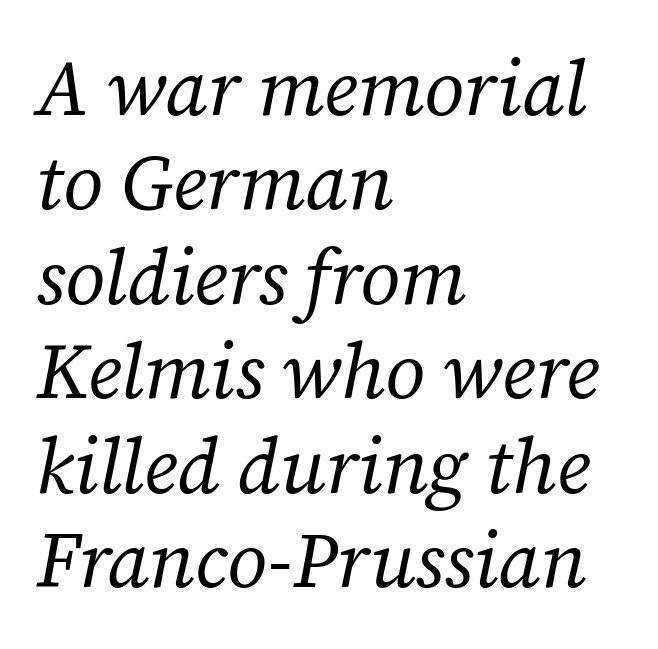
{"serif": "yes", "italic": "yes", "lean": "right", "slant_degrees": 12, "bold": "no", "weight": "regular", "width": "normal", "stroke_contrast": "low", "x_height": "medium", "monospaced": "no", "underline": "no", "align": "left", "line_spacing_ratio": 1.21, "letter_spacing": "normal", "letter_spacing_em": 0.0, "glyph_px": 78}
